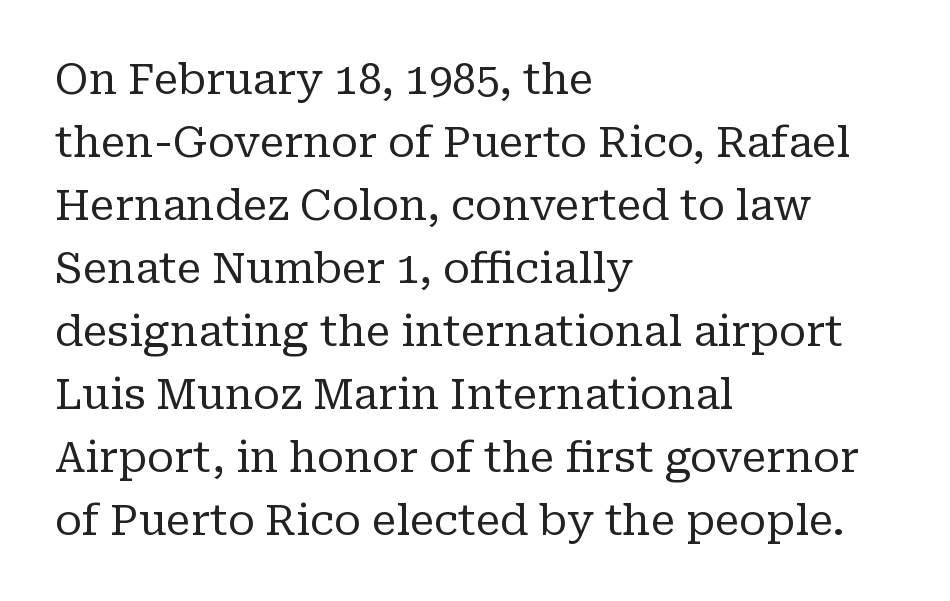
Here the designer chose a conventional face with non-uniform glyph widths. Bare-footed words on every line. Posture: vertical. These lines keep a tight, regular rhythm from letter to letter.
